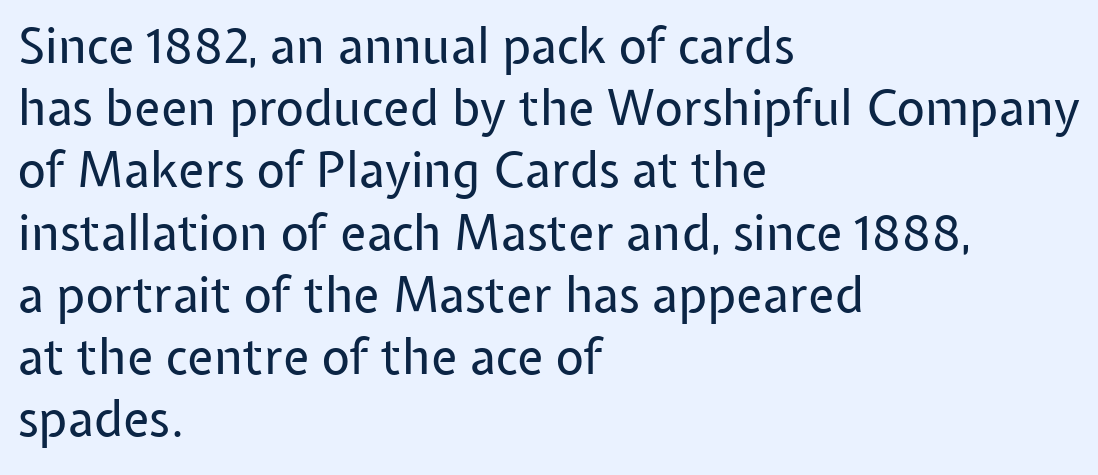
Q: Is the text bold? A: No.
Q: Is the text italic (slanted)? A: No, it is upright.
Q: Is the typeface a serif or a sans-serif typeface? A: Sans-serif.
Q: Is the text underlined? A: No.
Q: How is the paragraph aligned? A: Left-aligned.
Q: Is the spacing between letters normal or unusually wide? A: Normal.
Q: Is the spacing between lines tight, normal or loose? A: Normal.
Q: Width (condensed, normal, or wide)? A: Normal.
Q: Stroke contrast? A: Low.
Q: x-height? A: Medium.
Q: Monospaced? A: No.
